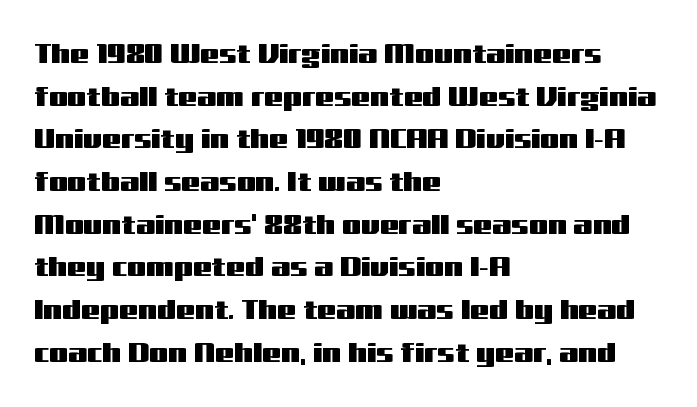
{"italic": "no", "underline": "no", "align": "left", "line_spacing": "normal", "line_spacing_ratio": 1.58, "letter_spacing": "normal", "letter_spacing_em": 0.0, "glyph_px": 27}
